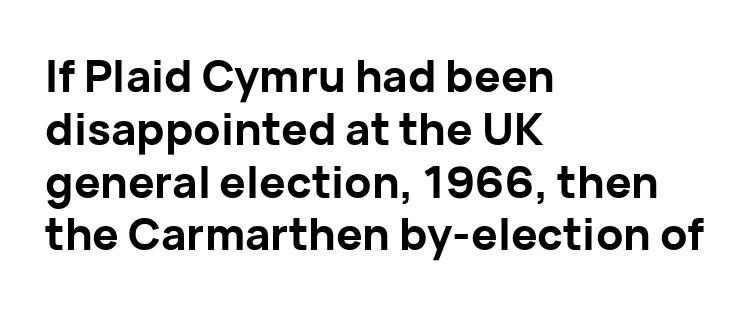
Proportional: the letters do not fall into vertical columns. These lines were composed using upright roman letters. The setting favours the left margin, as ordinary paragraphs usually do. Weight check: bold — yes, fully. Honestly, the letter spacing is just normal — you wouldn't notice it.
